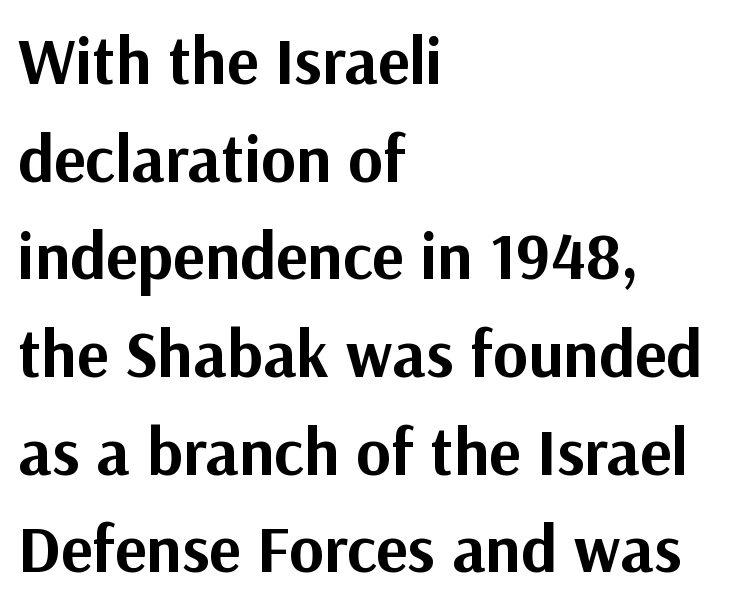
The image shows 66 px bold sans-serif type, upright; set left-aligned, normal line spacing (1.48x), normal letter spacing, not underlined; medium stroke contrast and a medium x-height.
